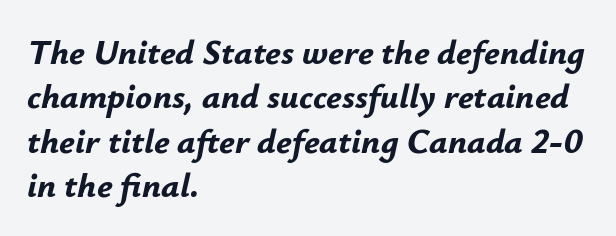
Do the characters align in a grid? No, the font is proportional. Whoever set this chose a conventional vertical rhythm. These words are printed bold, with thick strokes throughout. When letters slant like this, we call the style italic. Unmarked baselines from the first word to the last. Students, note that the glyphs here touch the page at normal intervals.
